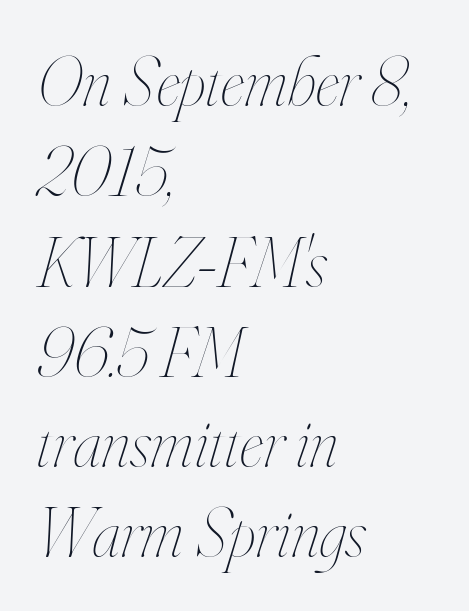
Q: Is the text bold? A: No.
Q: Is the text italic (slanted)? A: Yes, it leans right by about 16 degrees.
Q: Is the text underlined? A: No.
Q: How is the paragraph aligned? A: Left-aligned.
Q: Is the spacing between letters normal or unusually wide? A: Normal.
Q: Is the spacing between lines tight, normal or loose? A: Normal.
Q: Width (condensed, normal, or wide)? A: Condensed.
Q: Stroke contrast? A: High.
Q: x-height? A: Small.
Q: Monospaced? A: No.
